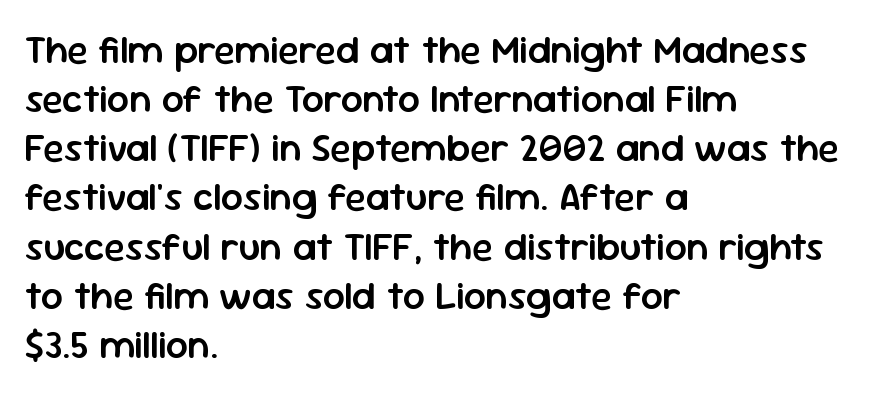
The image shows 39 px semibold sans-serif type, upright; set left-aligned, normal line spacing (1.26x), normal letter spacing, not underlined; low stroke contrast and a medium x-height.
